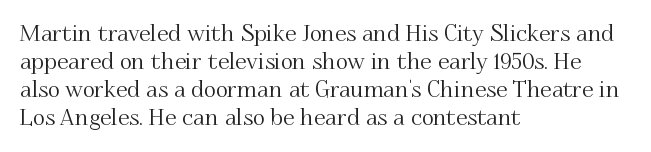
The image shows 23 px text type, upright; set left-aligned, line spacing 1.22x, normal letter spacing, not underlined.
